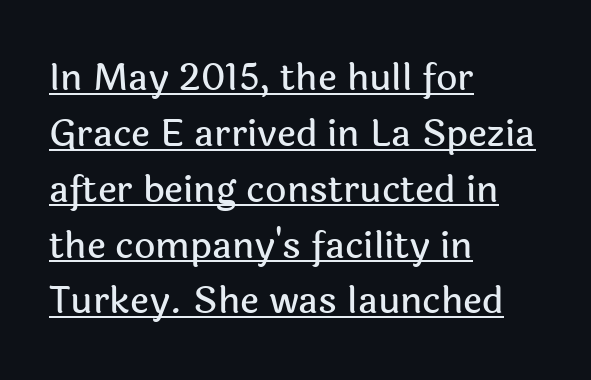
Does the lettering tilt? It doesn't — this is upright. Does the type have serifs? No, each stem ends abruptly. The words here are underlined. This rendering leaves character spacing at its baseline value. The lines are quadded left.
